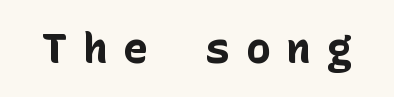
{"serif": "no", "italic": "no", "bold": "yes", "weight": "bold", "width": "normal", "stroke_contrast": "low", "x_height": "medium", "underline": "no", "letter_spacing": "wide", "letter_spacing_em": 0.37, "glyph_px": 42}
